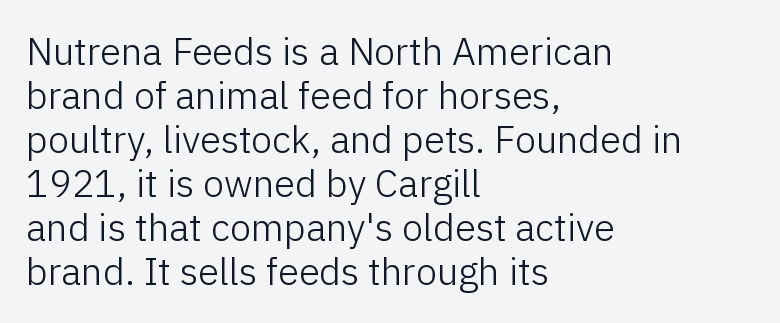
Decoration check: the copy has no underline. One-word summary of the alignment: left. Upright lettering throughout. Nothing sits at the stroke ends, so this counts as sans-serif. Do the characters align in a grid? No, the font is proportional.
